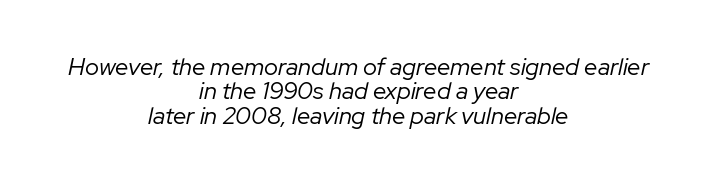
Short and long lines alike share a common midpoint. The string is rendered with underlining switched off. Honestly, the rows look squashed on top of each other. No extra ink here — the face is not bold. Designer's note — italics engaged. Inter-character spacing is left at the font's built-in metrics.
